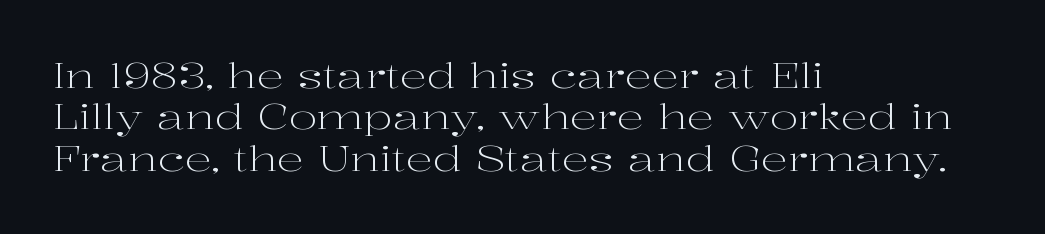
{"serif": "yes", "italic": "no", "bold": "no", "weight": "light", "width": "wide", "stroke_contrast": "high", "x_height": "medium", "monospaced": "no", "underline": "no", "align": "left", "line_spacing_ratio": 1.22, "letter_spacing": "normal", "letter_spacing_em": 0.0, "glyph_px": 34}
